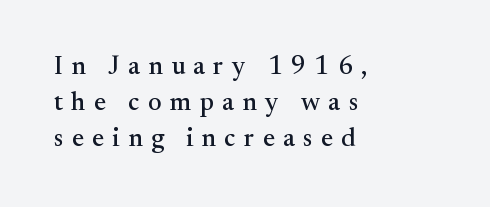
Q: Is the text italic (slanted)? A: No, it is upright.
Q: Is the text underlined? A: No.
Q: How is the paragraph aligned? A: Left-aligned.
Q: Is the spacing between letters normal or unusually wide? A: Unusually wide.
Q: Is the spacing between lines tight, normal or loose? A: Normal.
